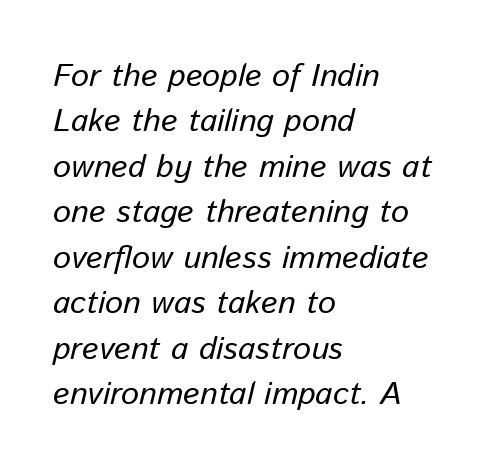
{"italic": "yes", "lean": "right", "slant_degrees": 13, "width": "normal", "stroke_contrast": "low", "x_height": "medium", "monospaced": "no", "underline": "no", "align": "left", "line_spacing": "normal", "line_spacing_ratio": 1.42, "letter_spacing": "normal", "letter_spacing_em": 0.0, "glyph_px": 32}
